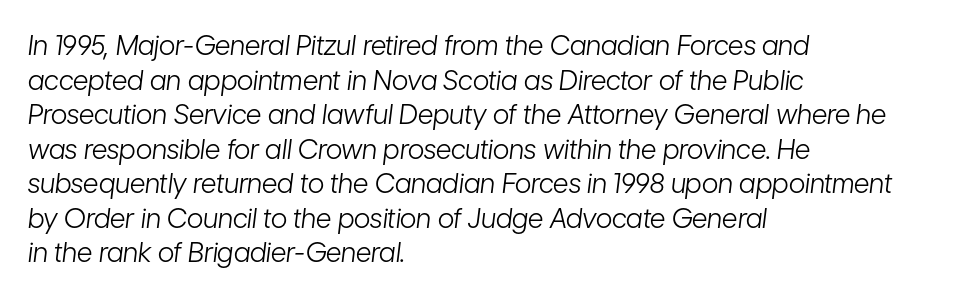
The image shows 27 px text type, italic (leaning right); set left-aligned, normal line spacing (1.28x), normal letter spacing, not underlined.
